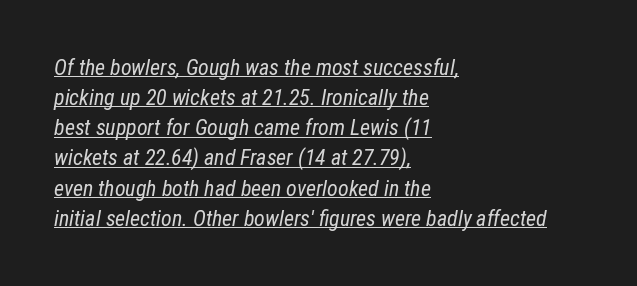
The setting favours the left margin, as ordinary paragraphs usually do. Has an underline been added? It has. This rendering leaves character spacing at its baseline value. The strokes are not fattened; the text isn't bold. These lines sit exactly where default settings would place them. The text carries the slant typical of an italic or oblique font.
